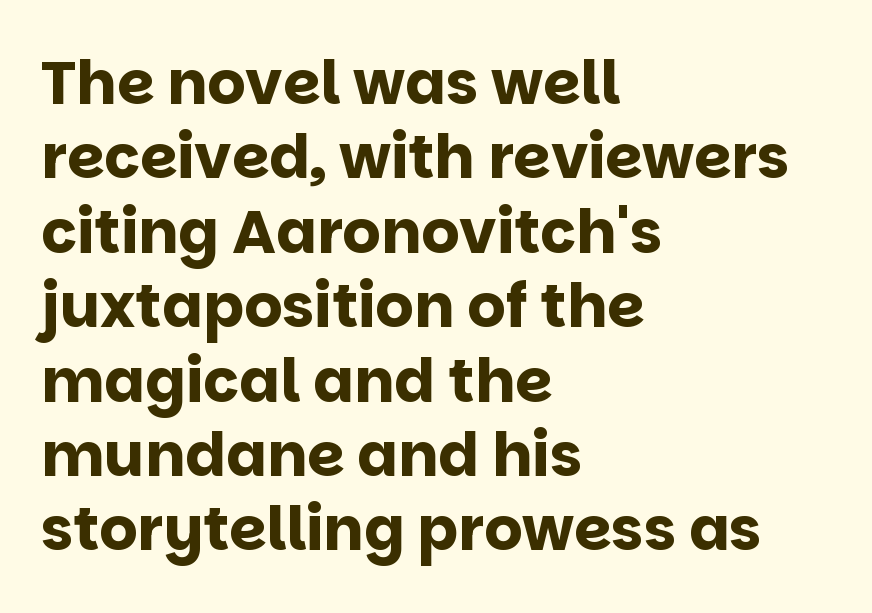
This is the regular roman posture of the typeface. The characters display no serif detailing; their extremities are plain. Plenty of ink on the page — the face is bold. Tracking value appears to be zero — textbook default spacing. Bare-footed words on every line. Think of a printed novel: that variable character pitch is what you see here.
